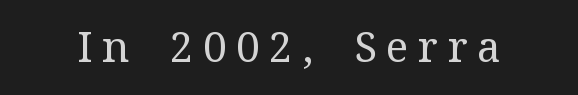
{"serif": "yes", "italic": "no", "bold": "no", "weight": "regular", "width": "normal", "stroke_contrast": "medium", "x_height": "medium", "monospaced": "no", "underline": "no", "letter_spacing": "wide", "letter_spacing_em": 0.23, "glyph_px": 42}
